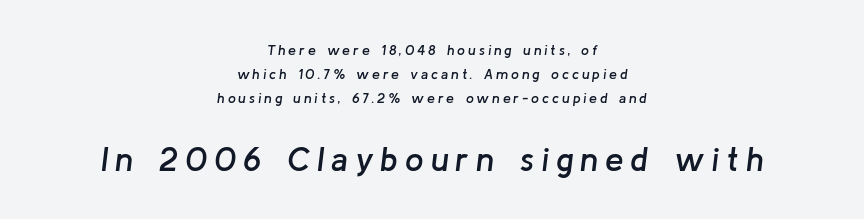
The image shows 33 px semibold type, italic (leaning right); set centered, line spacing 1.72x, unusually wide letter spacing (+0.21 em), not underlined; the second (bottom) block is 2.36x larger; low stroke contrast and a medium x-height.
